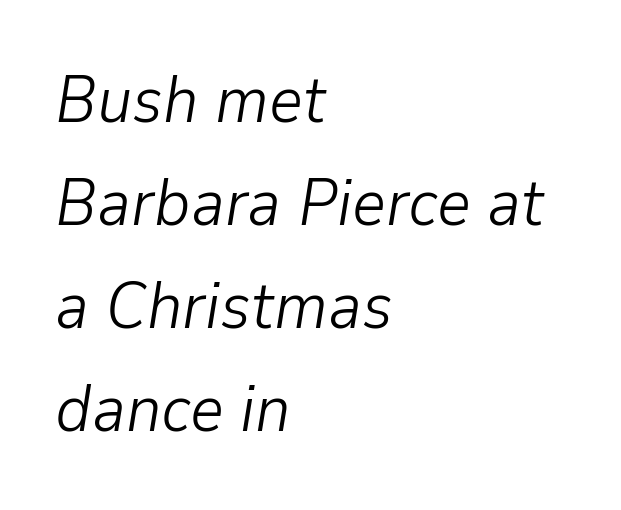
In CSS terms this would be text-align: left. The letters look calm and open, with moderate or lighter stems. The whole block is typeset with a tilt. Normally led — the rows are evenly, conventionally spaced. Looks like regular typesetting: each glyph gets only the width it needs.
